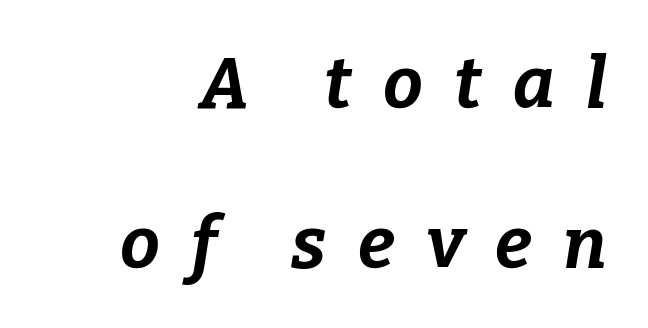
Q: Is the text bold? A: Yes.
Q: Is the text italic (slanted)? A: Yes, it leans right by about 9 degrees.
Q: Is the text underlined? A: No.
Q: Is the spacing between letters normal or unusually wide? A: Unusually wide.
Q: Is the spacing between lines tight, normal or loose? A: Loose.
Q: Width (condensed, normal, or wide)? A: Normal.
Q: Stroke contrast? A: Low.
Q: x-height? A: Medium.
Q: Monospaced? A: No.
